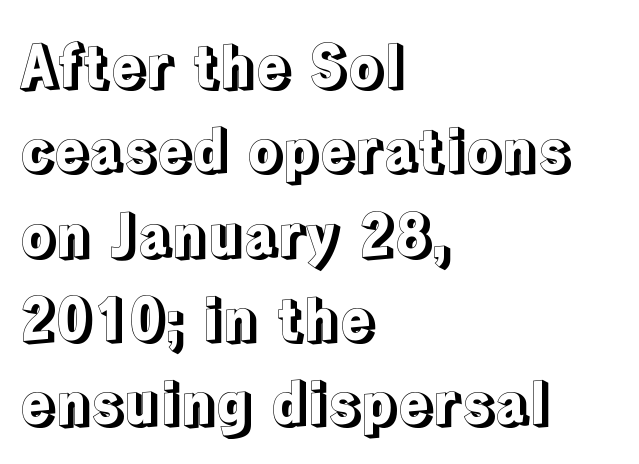
The image shows 57 px text type, upright; set left-aligned, normal line spacing (1.48x), normal letter spacing, not underlined; a medium x-height.
